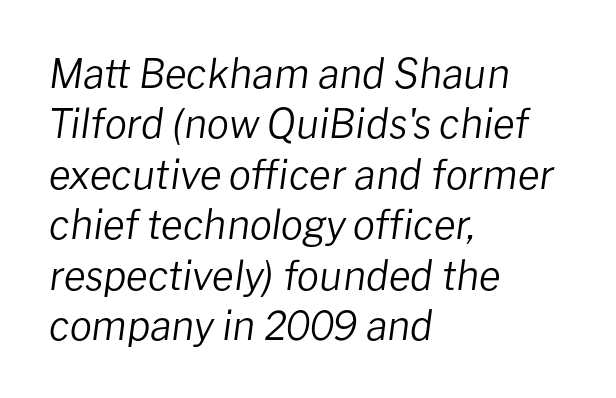
Q: Is the text bold? A: No.
Q: Is the text italic (slanted)? A: Yes, it leans right by about 8 degrees.
Q: Is the text underlined? A: No.
Q: How is the paragraph aligned? A: Left-aligned.
Q: Is the spacing between letters normal or unusually wide? A: Normal.
Q: Is the spacing between lines tight, normal or loose? A: Normal.
Q: Width (condensed, normal, or wide)? A: Normal.
Q: Stroke contrast? A: Low.
Q: x-height? A: Medium.
Q: Monospaced? A: No.
